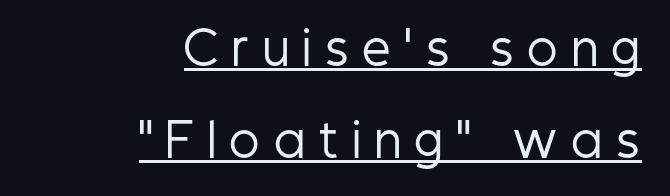
Q: Is the text bold? A: No.
Q: Is the text italic (slanted)? A: No, it is upright.
Q: Is the typeface a serif or a sans-serif typeface? A: Sans-serif.
Q: Is the text underlined? A: Yes.
Q: How is the paragraph aligned? A: Right-aligned.
Q: Is the spacing between letters normal or unusually wide? A: Unusually wide.
Q: Is the spacing between lines tight, normal or loose? A: Loose.
Q: Width (condensed, normal, or wide)? A: Condensed.
Q: Stroke contrast? A: Low.
Q: x-height? A: Medium.
Q: Monospaced? A: No.
